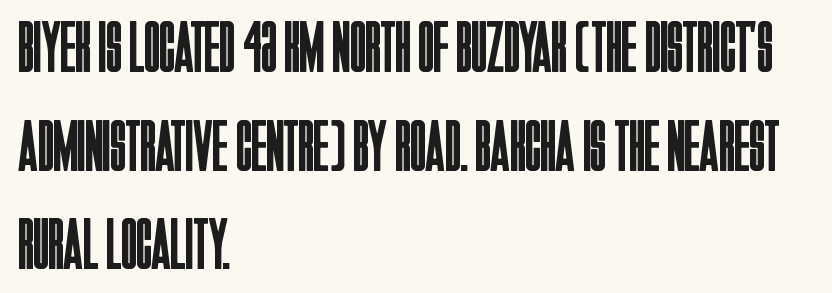
Q: Is the text bold? A: No.
Q: Is the text italic (slanted)? A: No, it is upright.
Q: Is the typeface a serif or a sans-serif typeface? A: Sans-serif.
Q: Is the text underlined? A: No.
Q: How is the paragraph aligned? A: Left-aligned.
Q: Is the spacing between letters normal or unusually wide? A: Normal.
Q: Is the spacing between lines tight, normal or loose? A: Normal.
Q: Width (condensed, normal, or wide)? A: Condensed.
Q: Stroke contrast? A: Low.
Q: x-height? A: Large.
Q: Monospaced? A: No.
